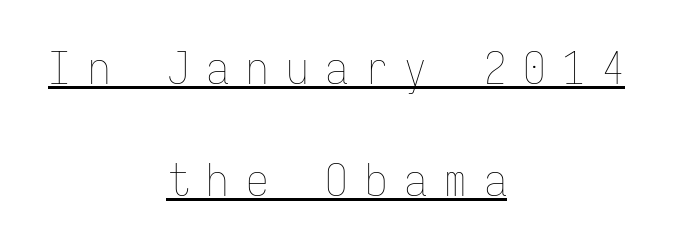
Stem width sits at or under what a default text font uses. The passage shown has open, widely tracked lettering throughout. The rendering uses typewriter-style spacing with identical character cells. The lettering holds an erect, upright posture throughout. Descenders here cross a horizontal rule under the line. Teacher's note: observe the equal gaps on both sides — that is centered alignment.
